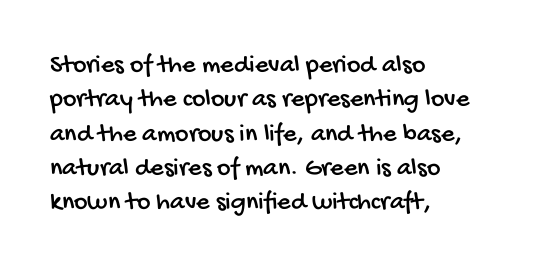
Q: Is the text underlined? A: No.
Q: How is the paragraph aligned? A: Left-aligned.
Q: Is the spacing between letters normal or unusually wide? A: Normal.
Q: Is the spacing between lines tight, normal or loose? A: Normal.
